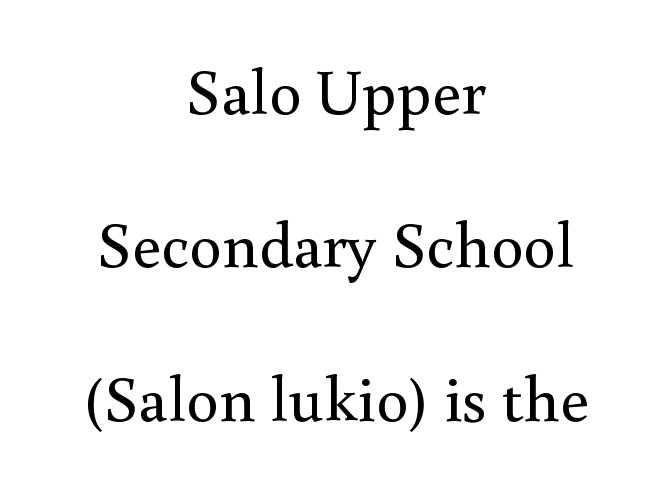
The image shows 65 px regular-weight serif type, upright; set centered, loose line spacing (2.36x), normal letter spacing, not underlined; medium stroke contrast and a small x-height.
